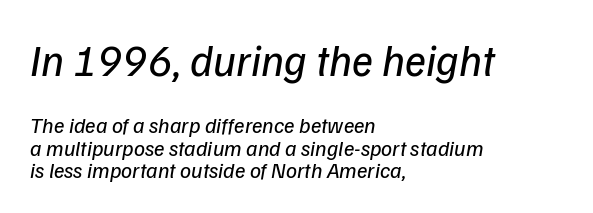
Q: Is the text bold? A: No.
Q: Is the text italic (slanted)? A: Yes, it leans right by about 9 degrees.
Q: Is the text underlined? A: No.
Q: How is the paragraph aligned? A: Left-aligned.
Q: Is the spacing between letters normal or unusually wide? A: Normal.
Q: Is the spacing between lines tight, normal or loose? A: Tight.
Q: Which block of text is set in a larger size, the first (top) or the second (bottom)? A: The first (top) one.
Q: Width (condensed, normal, or wide)? A: Normal.
Q: Stroke contrast? A: Low.
Q: x-height? A: Medium.
Q: Monospaced? A: No.
